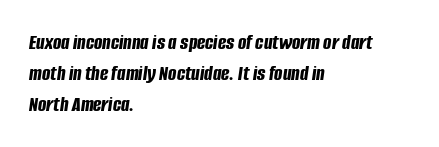
Summary of vertical rhythm: regular, with standard interline spacing. Thick stems and heavy bowls — unmistakably bold. Slant detected: the letters are inclined. There is no visible air inserted between adjacent glyphs. The glyphs are unaccompanied by any horizontal stroke below them.
